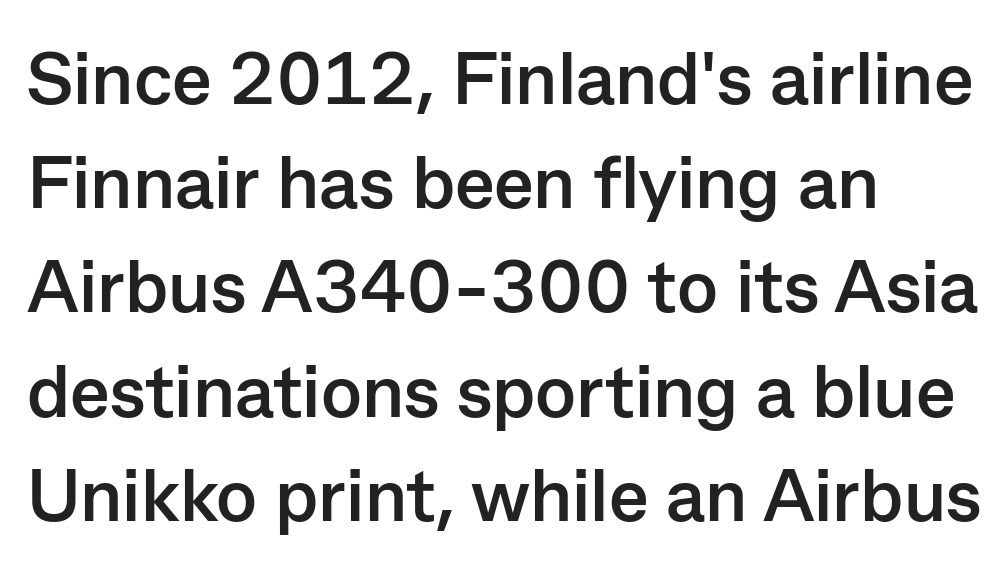
{"serif": "no", "italic": "no", "bold": "yes", "weight": "semibold", "width": "normal", "stroke_contrast": "low", "x_height": "medium", "monospaced": "no", "underline": "no", "align": "left", "line_spacing": "normal", "line_spacing_ratio": 1.39, "letter_spacing": "normal", "letter_spacing_em": 0.0, "glyph_px": 75}
